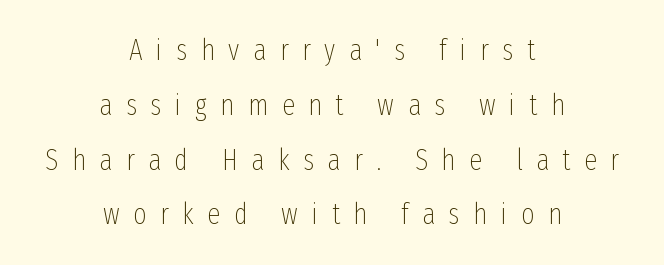
Q: Is the text bold? A: No.
Q: Is the text italic (slanted)? A: No, it is upright.
Q: Is the typeface a serif or a sans-serif typeface? A: Sans-serif.
Q: Is the text underlined? A: No.
Q: How is the paragraph aligned? A: Centered.
Q: Is the spacing between letters normal or unusually wide? A: Unusually wide.
Q: Width (condensed, normal, or wide)? A: Condensed.
Q: Stroke contrast? A: Low.
Q: x-height? A: Medium.
Q: Monospaced? A: No.
